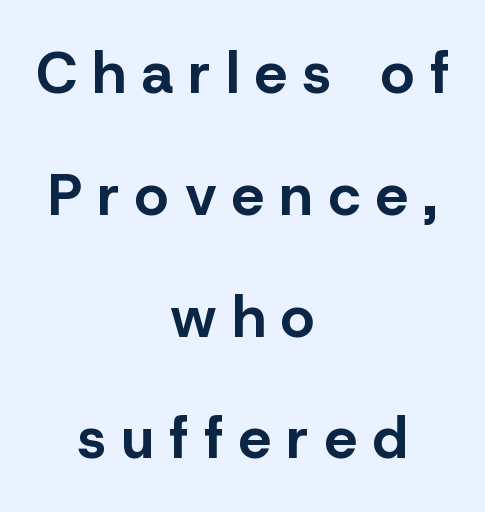
The image shows 58 px bold sans-serif type, upright; set centered, loose line spacing (2.1x), unusually wide letter spacing (+0.27 em), not underlined; low stroke contrast and a medium x-height.
